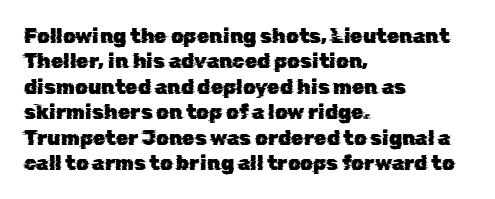
Q: Is the text underlined? A: No.
Q: How is the paragraph aligned? A: Left-aligned.
Q: Is the spacing between letters normal or unusually wide? A: Normal.
Q: Is the spacing between lines tight, normal or loose? A: Normal.
